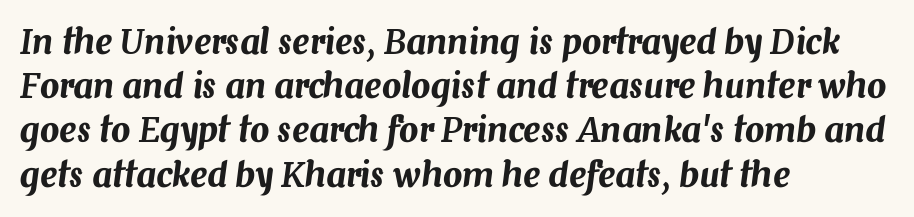
Q: Is the text italic (slanted)? A: Yes, it leans right by about 7 degrees.
Q: Is the text underlined? A: No.
Q: How is the paragraph aligned? A: Left-aligned.
Q: Is the spacing between letters normal or unusually wide? A: Normal.
Q: Is the spacing between lines tight, normal or loose? A: Normal.
Q: Width (condensed, normal, or wide)? A: Normal.
Q: Stroke contrast? A: Medium.
Q: x-height? A: Medium.
Q: Monospaced? A: No.
